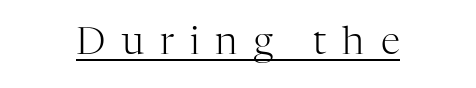
The image shows 39 px light serif type, upright; set unusually wide letter spacing (+0.41 em), underlined; high stroke contrast and a medium x-height.
